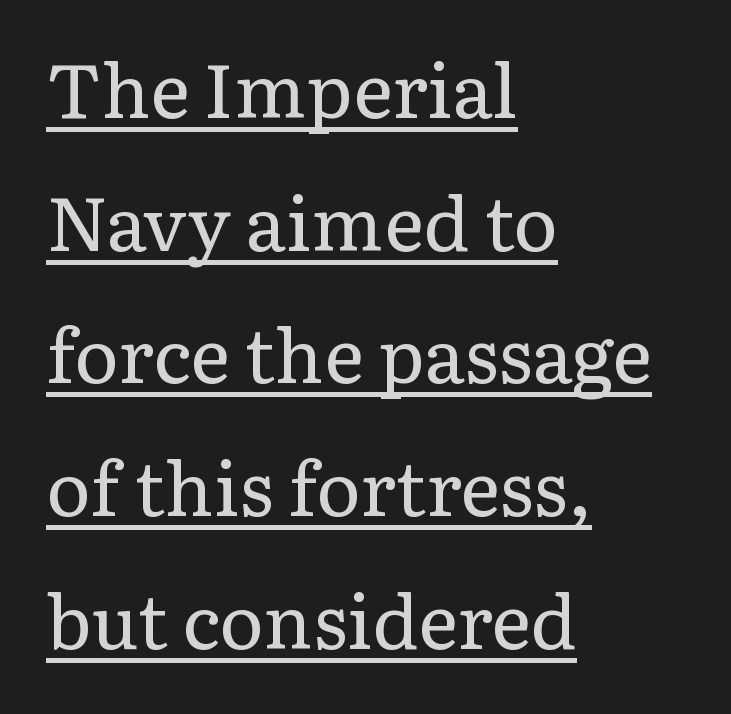
The image shows 75 px regular-weight serif type, upright; set left-aligned, line spacing 1.77x, normal letter spacing, underlined; low stroke contrast and a medium x-height.
